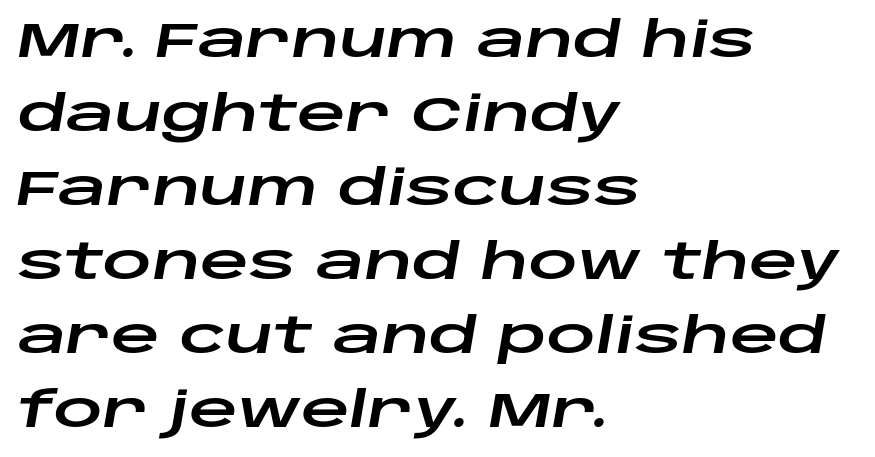
{"italic": "yes", "lean": "right", "slant_degrees": 10, "width": "wide", "stroke_contrast": "low", "x_height": "large", "monospaced": "no", "underline": "no", "align": "left", "line_spacing": "normal", "line_spacing_ratio": 1.54, "letter_spacing": "normal", "letter_spacing_em": 0.0, "glyph_px": 48}
